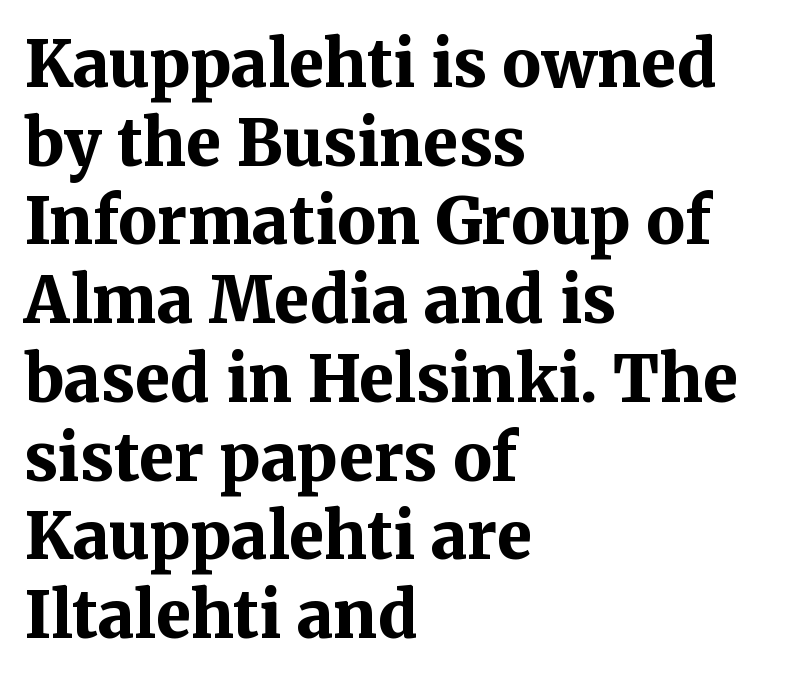
The letters are bold, with thick, heavy strokes. If you drew a ruler down the left edge, every line would touch it. The space directly below the letters is spotless. Proportional: the letters do not fall into vertical columns. Unlike a clean sans, this face finishes its strokes with serifs.
